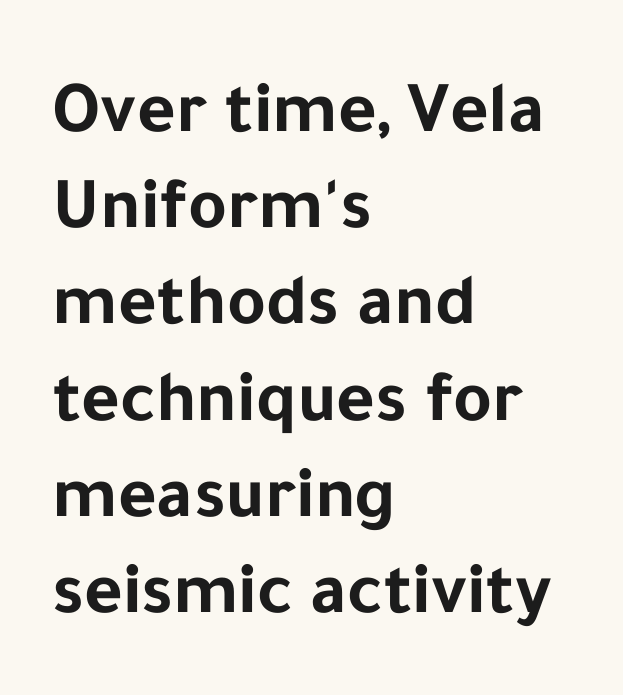
Q: Is the text bold? A: Yes.
Q: Is the text italic (slanted)? A: No, it is upright.
Q: Is the typeface a serif or a sans-serif typeface? A: Sans-serif.
Q: Is the text underlined? A: No.
Q: How is the paragraph aligned? A: Left-aligned.
Q: Is the spacing between letters normal or unusually wide? A: Normal.
Q: Is the spacing between lines tight, normal or loose? A: Normal.
Q: Width (condensed, normal, or wide)? A: Normal.
Q: Stroke contrast? A: Low.
Q: x-height? A: Medium.
Q: Monospaced? A: No.
